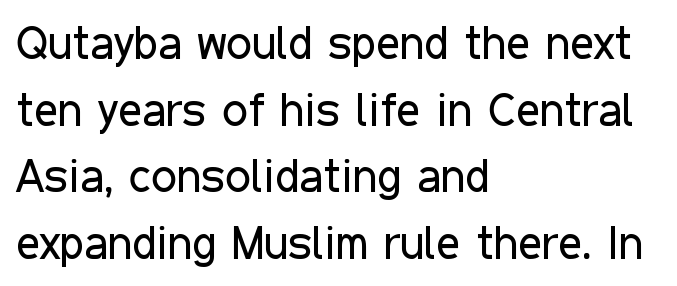
The image shows 46 px regular-weight, condensed sans-serif type, upright; set left-aligned, normal line spacing (1.45x), normal letter spacing, not underlined; low stroke contrast and a medium x-height.
